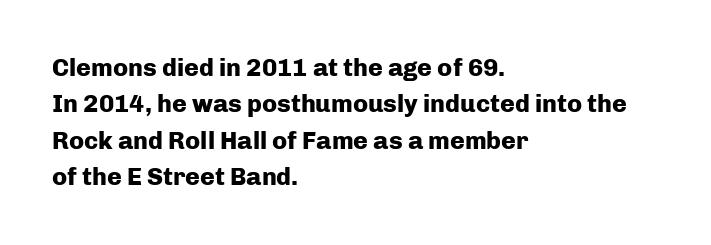
The image shows 25 px bold type, upright; set left-aligned, normal line spacing (1.46x), normal letter spacing, not underlined.
